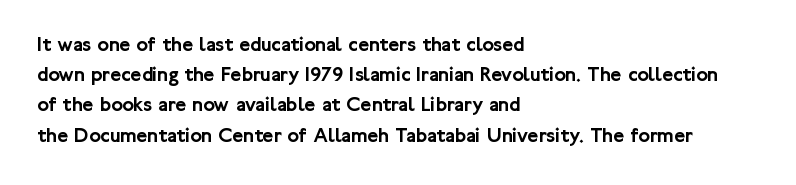
The lines sit at an ordinary, default distance from one another. In terms of posture, this sample is upright. What stands out about the letter spacing? Nothing — it is the standard amount. Leftover space on each line is placed entirely after the last word. Check the space under the baseline: it is left empty.
